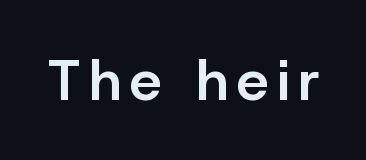
The image shows 57 px semibold sans-serif type, upright; set not underlined; low stroke contrast and a medium x-height.
